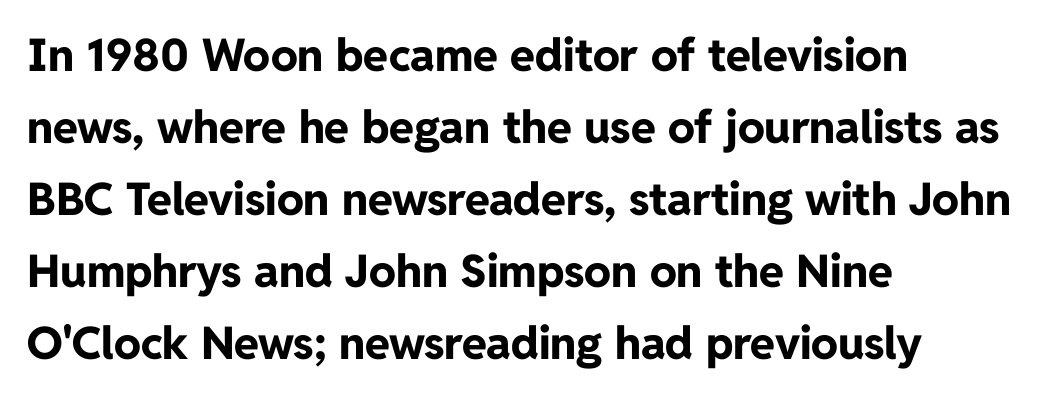
{"serif": "no", "italic": "no", "bold": "yes", "weight": "bold", "width": "normal", "stroke_contrast": "low", "x_height": "medium", "monospaced": "no", "underline": "no", "align": "left", "line_spacing": "normal", "line_spacing_ratio": 1.6, "letter_spacing": "normal", "letter_spacing_em": 0.0, "glyph_px": 45}
